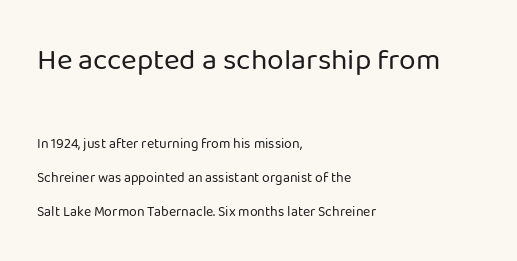
Q: Is the text bold? A: No.
Q: Is the text italic (slanted)? A: No, it is upright.
Q: Is the typeface a serif or a sans-serif typeface? A: Sans-serif.
Q: Is the text underlined? A: No.
Q: How is the paragraph aligned? A: Left-aligned.
Q: Is the spacing between letters normal or unusually wide? A: Normal.
Q: Is the spacing between lines tight, normal or loose? A: Loose.
Q: Which block of text is set in a larger size, the first (top) or the second (bottom)? A: The first (top) one.
Q: Width (condensed, normal, or wide)? A: Normal.
Q: Stroke contrast? A: Low.
Q: x-height? A: Medium.
Q: Monospaced? A: No.
